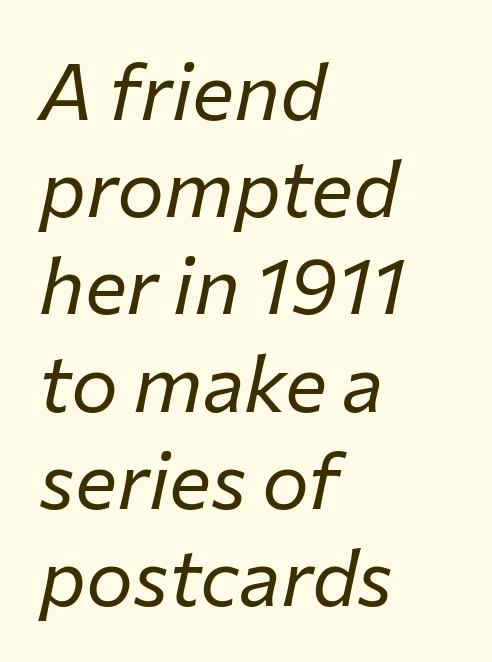
The image shows 79 px regular-weight type, italic (leaning right); set left-aligned, line spacing 1.23x, normal letter spacing, not underlined; low stroke contrast and a medium x-height.
